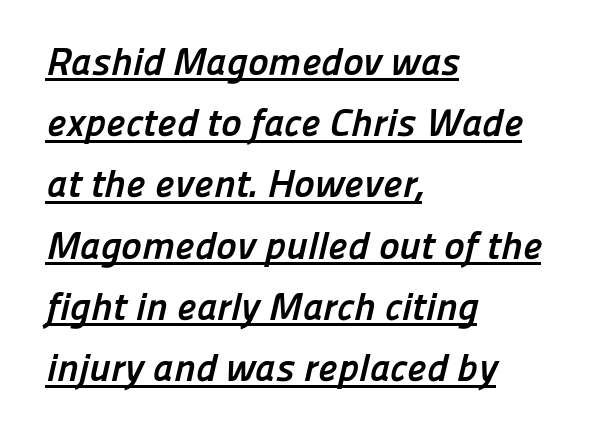
{"serif": "no", "bold": "yes", "weight": "semibold", "width": "normal", "stroke_contrast": "low", "x_height": "medium", "monospaced": "no", "underline": "yes", "align": "left", "line_spacing": "normal", "line_spacing_ratio": 1.57, "letter_spacing": "normal", "letter_spacing_em": 0.0, "glyph_px": 39}
